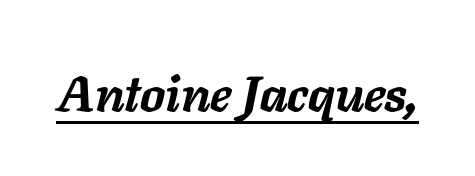
{"italic": "yes", "lean": "right", "slant_degrees": 11, "bold": "yes", "weight": "semibold", "width": "normal", "stroke_contrast": "low", "x_height": "medium", "monospaced": "no", "underline": "yes", "letter_spacing": "normal", "letter_spacing_em": 0.0, "glyph_px": 50}
